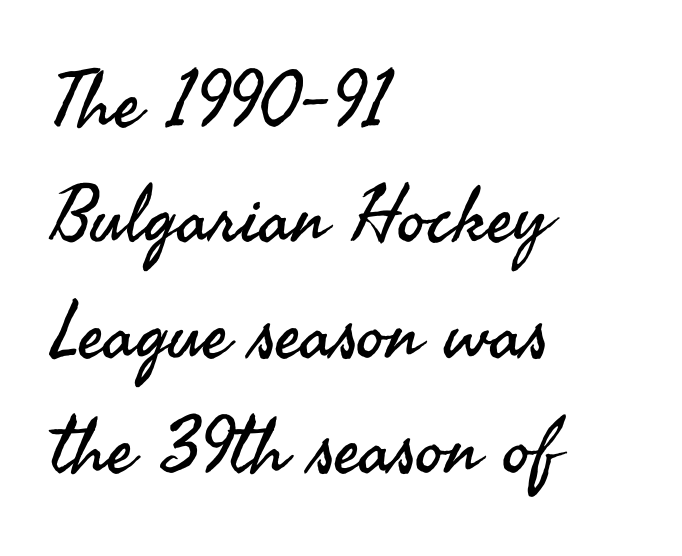
Q: Is the text bold? A: No.
Q: Is the text italic (slanted)? A: Yes.
Q: Is the typeface a serif or a sans-serif typeface? A: Sans-serif.
Q: Is the text underlined? A: No.
Q: How is the paragraph aligned? A: Left-aligned.
Q: Is the spacing between letters normal or unusually wide? A: Normal.
Q: Is the spacing between lines tight, normal or loose? A: Normal.
Q: Width (condensed, normal, or wide)? A: Normal.
Q: Stroke contrast? A: Medium.
Q: x-height? A: Small.
Q: Monospaced? A: No.
